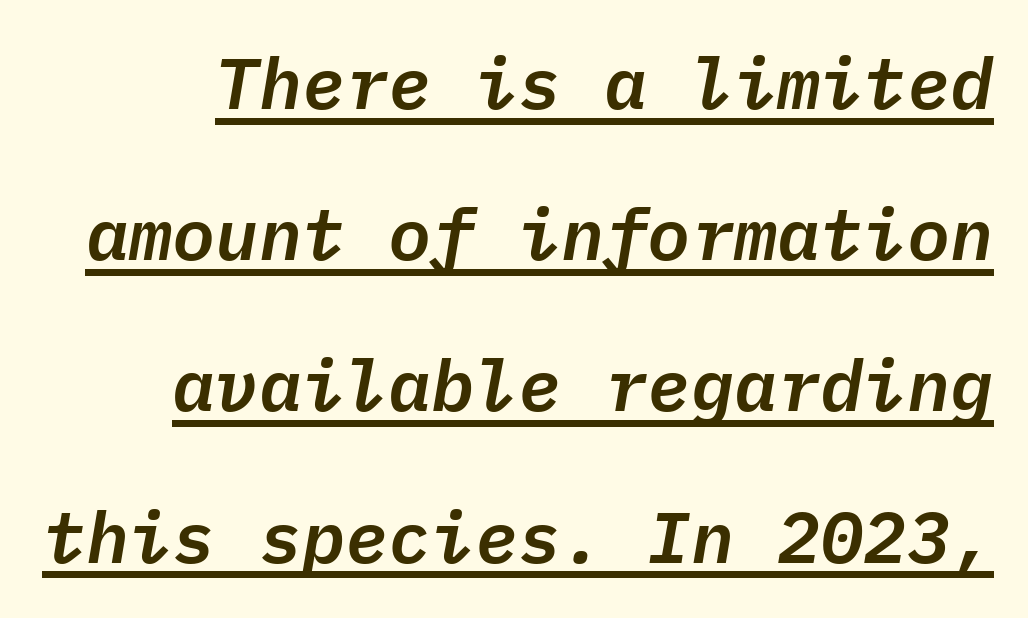
{"italic": "yes", "lean": "right", "slant_degrees": 9, "width": "normal", "stroke_contrast": "low", "x_height": "medium", "monospaced": "yes", "underline": "yes", "line_spacing": "loose", "line_spacing_ratio": 2.1, "letter_spacing": "normal", "letter_spacing_em": 0.0, "glyph_px": 72}
